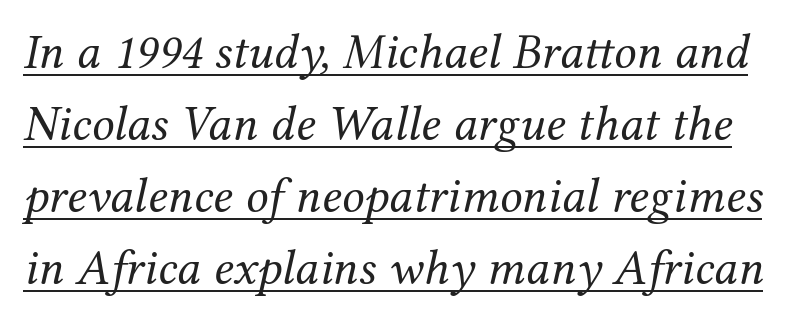
Q: Is the text bold? A: No.
Q: Is the text italic (slanted)? A: Yes, it leans right by about 12 degrees.
Q: Is the typeface a serif or a sans-serif typeface? A: Serif.
Q: Is the text underlined? A: Yes.
Q: Is the spacing between letters normal or unusually wide? A: Normal.
Q: Is the spacing between lines tight, normal or loose? A: Normal.
Q: Width (condensed, normal, or wide)? A: Normal.
Q: Stroke contrast? A: Medium.
Q: x-height? A: Medium.
Q: Monospaced? A: No.
